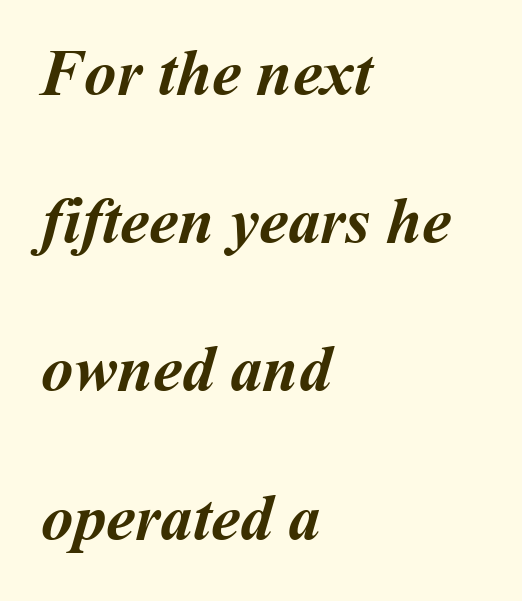
Q: Is the text bold? A: Yes.
Q: Is the text underlined? A: No.
Q: How is the paragraph aligned? A: Left-aligned.
Q: Is the spacing between letters normal or unusually wide? A: Normal.
Q: Is the spacing between lines tight, normal or loose? A: Loose.
Q: Width (condensed, normal, or wide)? A: Normal.
Q: Stroke contrast? A: Medium.
Q: x-height? A: Medium.
Q: Monospaced? A: No.
